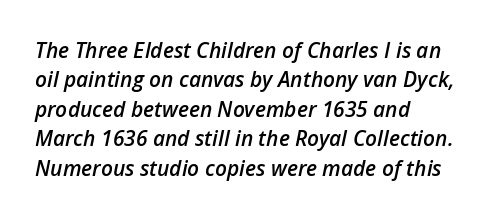
{"italic": "yes", "lean": "right", "slant_degrees": 12, "bold": "semi", "underline": "no", "align": "left", "line_spacing": "normal", "line_spacing_ratio": 1.4, "letter_spacing": "normal", "letter_spacing_em": 0.0, "glyph_px": 21}
